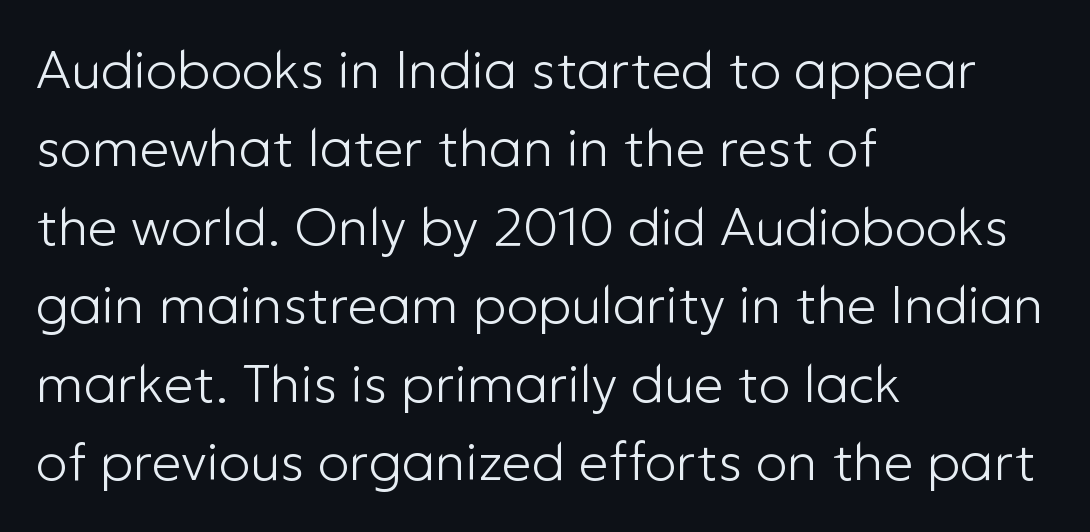
Q: Is the text bold? A: No.
Q: Is the text italic (slanted)? A: No, it is upright.
Q: Is the typeface a serif or a sans-serif typeface? A: Sans-serif.
Q: Is the text underlined? A: No.
Q: How is the paragraph aligned? A: Left-aligned.
Q: Is the spacing between letters normal or unusually wide? A: Normal.
Q: Is the spacing between lines tight, normal or loose? A: Normal.
Q: Width (condensed, normal, or wide)? A: Normal.
Q: Stroke contrast? A: Low.
Q: x-height? A: Medium.
Q: Monospaced? A: No.
